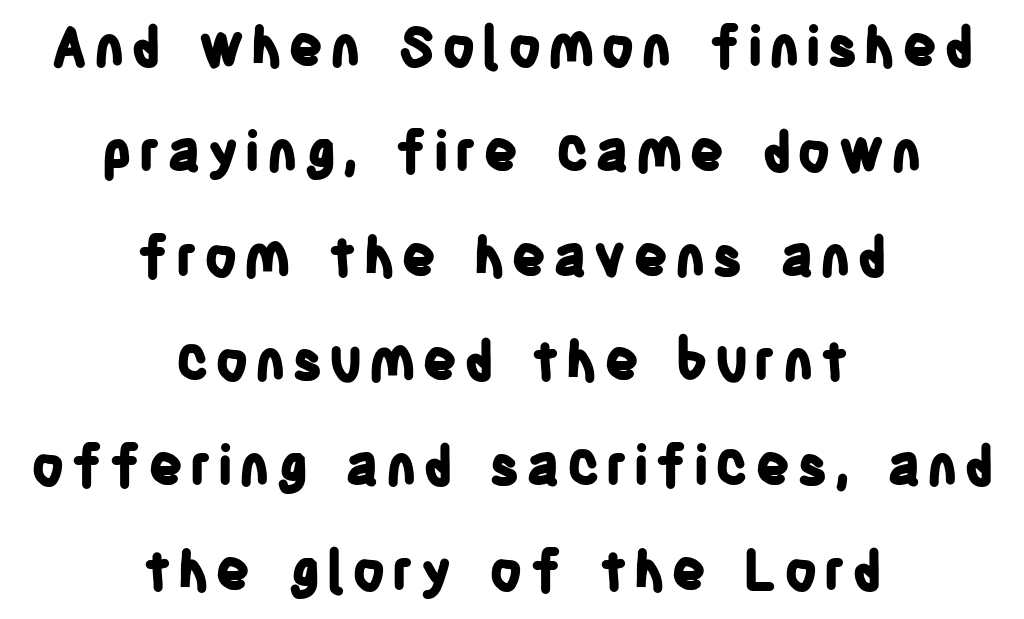
{"serif": "no", "italic": "no", "bold": "yes", "weight": "bold", "width": "condensed", "stroke_contrast": "low", "x_height": "large", "monospaced": "no", "underline": "no", "align": "center", "line_spacing": "loose", "line_spacing_ratio": 1.94, "glyph_px": 54}
